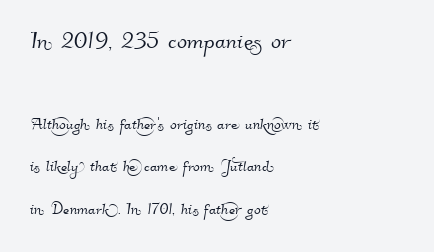
{"serif": "no", "width": "normal", "stroke_contrast": "high", "x_height": "small", "monospaced": "no", "underline": "no", "align": "left", "line_spacing": "loose", "line_spacing_ratio": 2.11, "letter_spacing": "normal", "letter_spacing_em": 0.0, "larger_block": "first", "size_ratio": 1.5, "glyph_px": 30}
